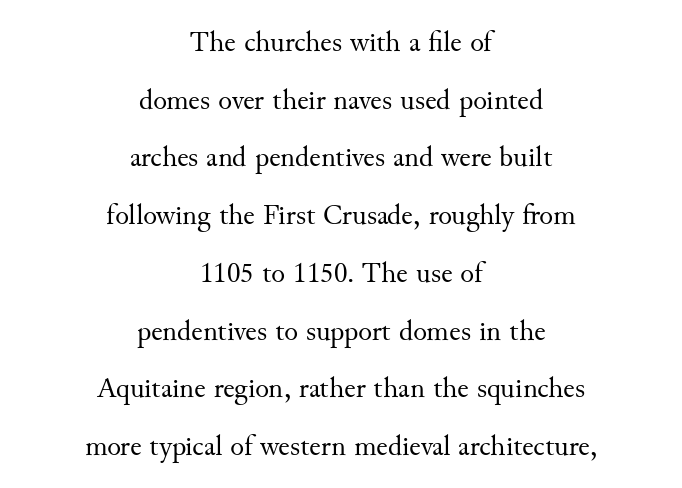
Q: Is the text bold? A: No.
Q: Is the text italic (slanted)? A: No, it is upright.
Q: Is the typeface a serif or a sans-serif typeface? A: Serif.
Q: Is the text underlined? A: No.
Q: How is the paragraph aligned? A: Centered.
Q: Is the spacing between letters normal or unusually wide? A: Normal.
Q: Is the spacing between lines tight, normal or loose? A: Loose.
Q: Width (condensed, normal, or wide)? A: Normal.
Q: Stroke contrast? A: Medium.
Q: x-height? A: Small.
Q: Monospaced? A: No.
